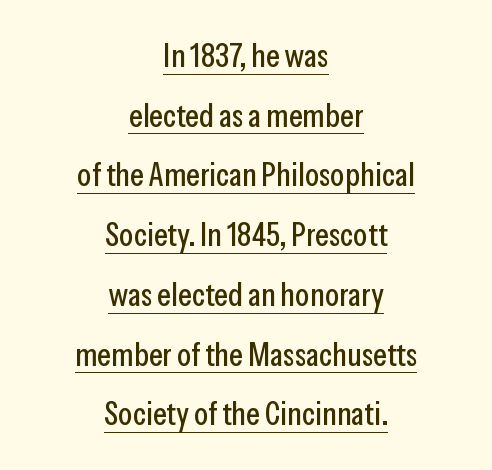
The image shows 33 px condensed sans-serif type, upright; set centered, line spacing 1.81x, normal letter spacing, underlined; low stroke contrast and a medium x-height.
